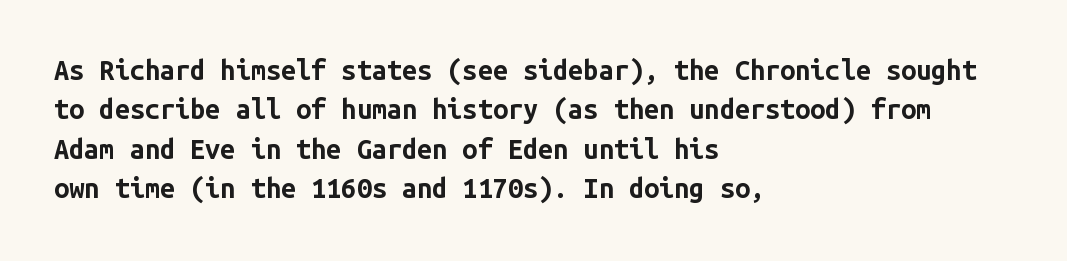
The image shows 27 px bold type, upright; set left-aligned, normal line spacing (1.46x), normal letter spacing, not underlined.
